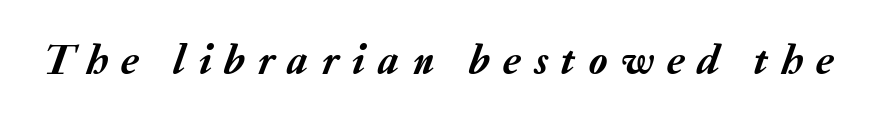
Q: Is the text italic (slanted)? A: Yes, it leans right by about 20 degrees.
Q: Is the text underlined? A: No.
Q: Is the spacing between letters normal or unusually wide? A: Unusually wide.
Q: Width (condensed, normal, or wide)? A: Normal.
Q: Stroke contrast? A: Low.
Q: x-height? A: Medium.
Q: Monospaced? A: No.
